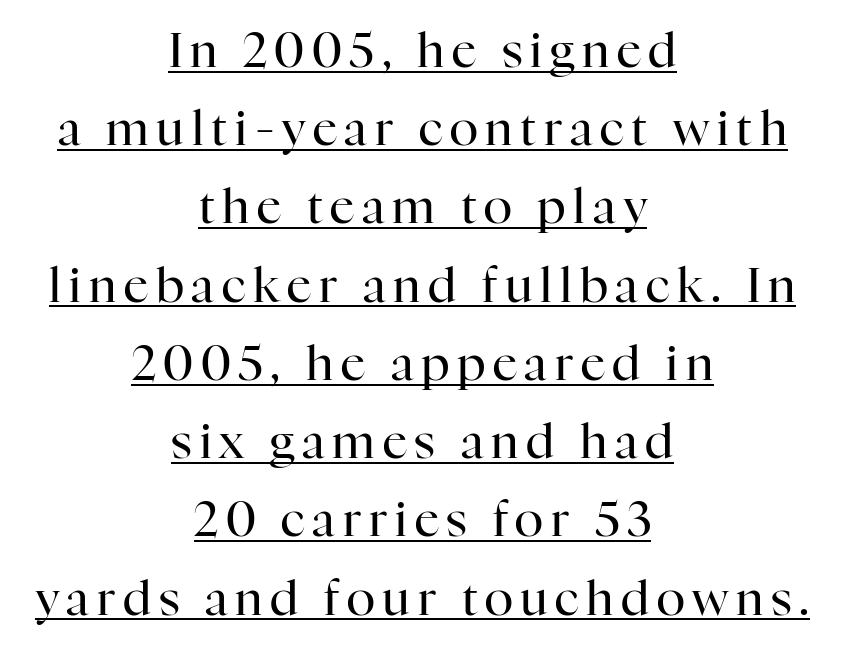
The image shows 48 px regular-weight serif type, upright; set centered, normal line spacing (1.63x), underlined; high stroke contrast and a medium x-height.
